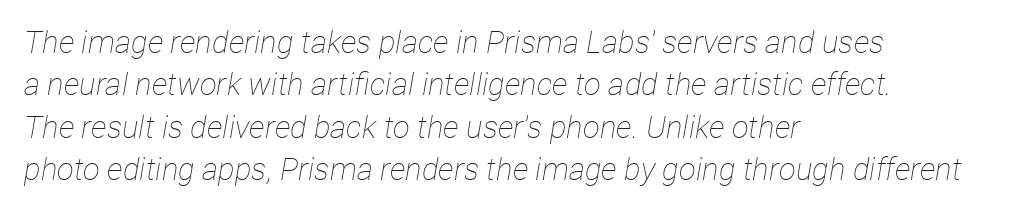
{"italic": "yes", "lean": "right", "slant_degrees": 12, "bold": "no", "weight": "thin", "width": "condensed", "stroke_contrast": "low", "x_height": "medium", "monospaced": "no", "underline": "no", "align": "left", "line_spacing": "normal", "line_spacing_ratio": 1.37, "letter_spacing": "normal", "letter_spacing_em": 0.0, "glyph_px": 31}
